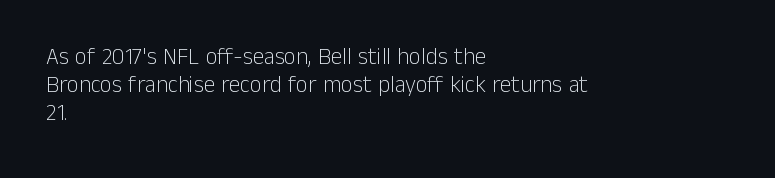
Every stem runs plumb, perpendicular to the baseline. Layout note: lines flush left. Decoration check: the copy has no underline. Short note: letters normally spaced.
